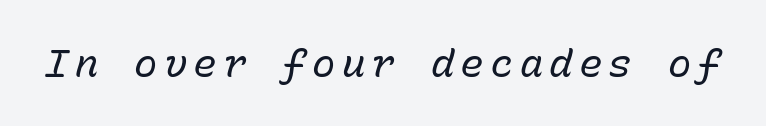
The image shows 39 px regular-weight type, italic (leaning right), monospaced; set not underlined; low stroke contrast and a medium x-height.
